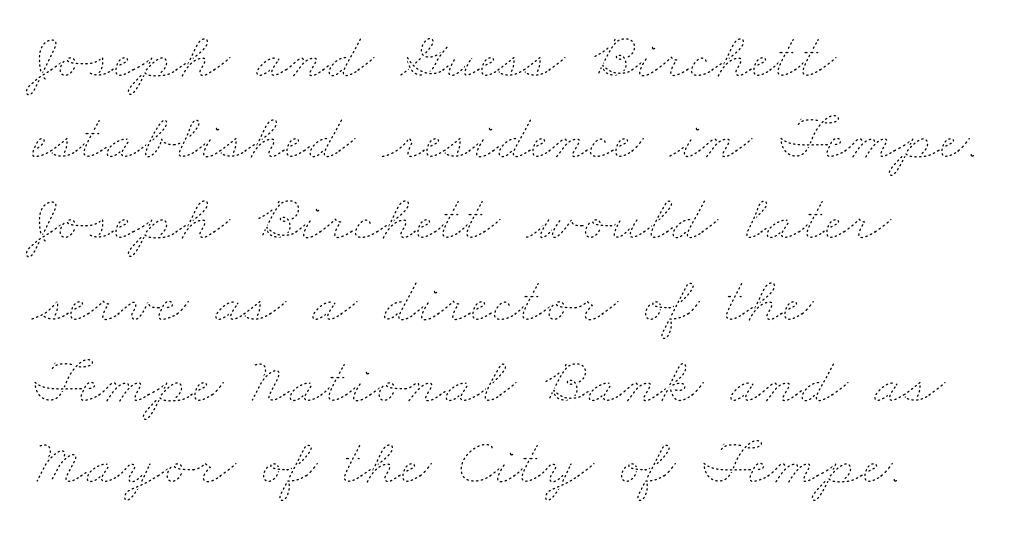
Here the designer chose a conventional face with non-uniform glyph widths. Think standard paragraph weight, or any step lighter than that. Tracking value appears to be zero — textbook default spacing. This sample is left-justified, so line endings fall wherever the words run out. Each row of text sits above clean, open space.
